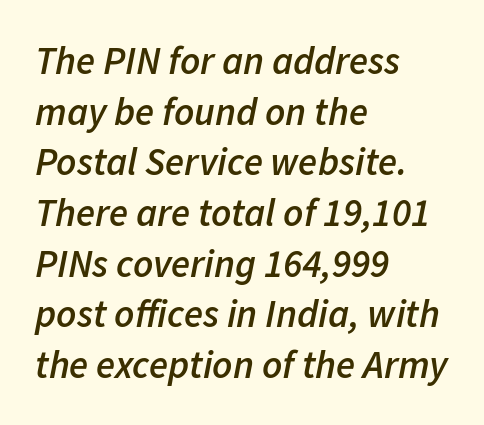
Tracking here is standard; glyphs follow each other at the usual distance. Do the characters align in a grid? No, the font is proportional. Weight: semibold (demi). Horizontal bands of white between lines are of average thickness. Rendered with sloped, italic letterforms. These lines stack with their left ends in a neat column.
